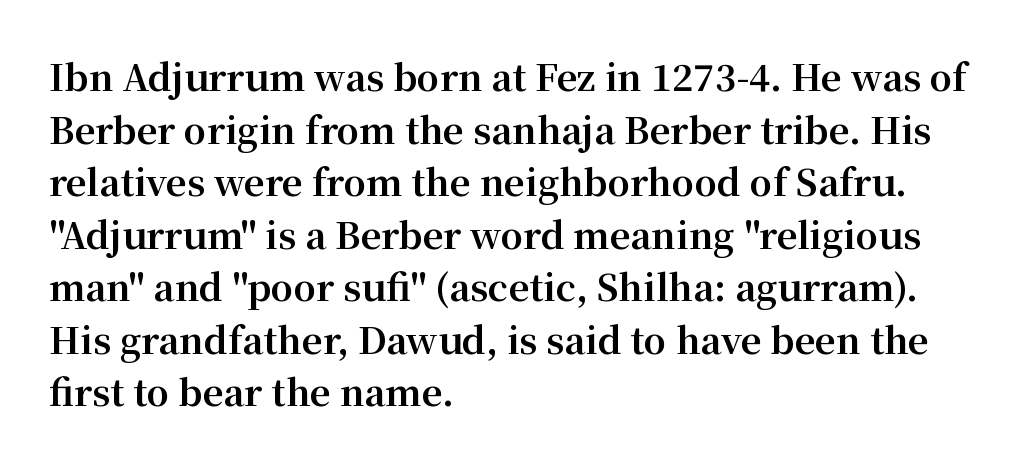
Notice how descenders clear the ascenders below comfortably — that's standard leading. The zone under the glyphs is completely vacant. The sample has been set heavy, in full bold. Do the letters lean? They stand straight.
